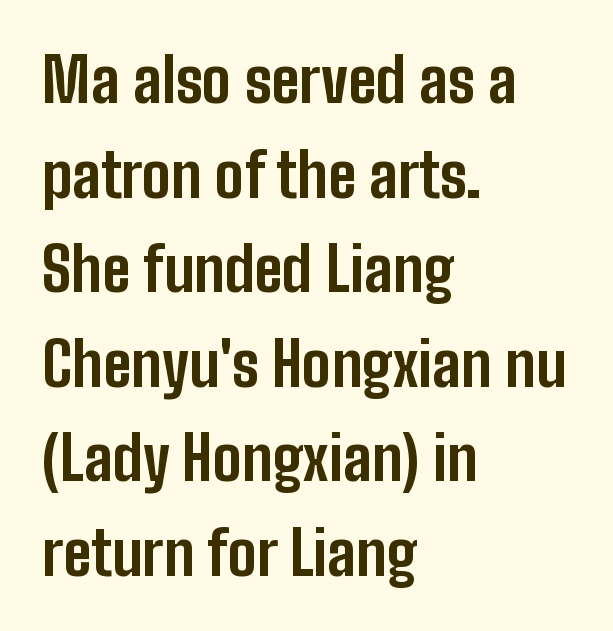
The image shows 61 px bold, condensed sans-serif type, upright; set left-aligned, normal line spacing (1.55x), normal letter spacing, not underlined; low stroke contrast and a medium x-height.
